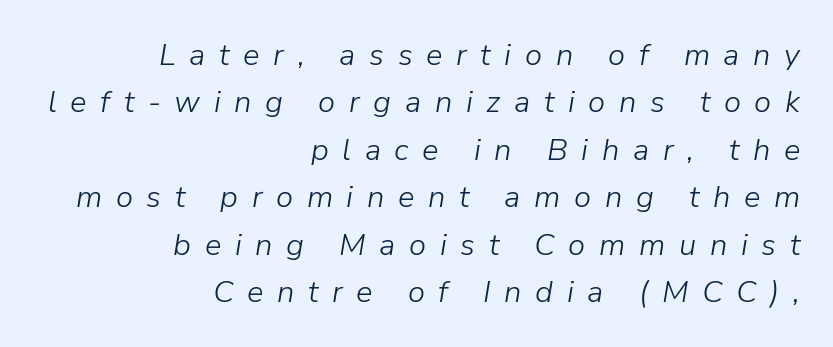
These glyphs show unthickened strokes, regular width or finer. The rendering inserts visible extra space after every character. Descender tails drop into unmarked territory. The ragged edge is on the left, which tells us the setting is flush right. The axis of the letterforms is tilted away from vertical.
